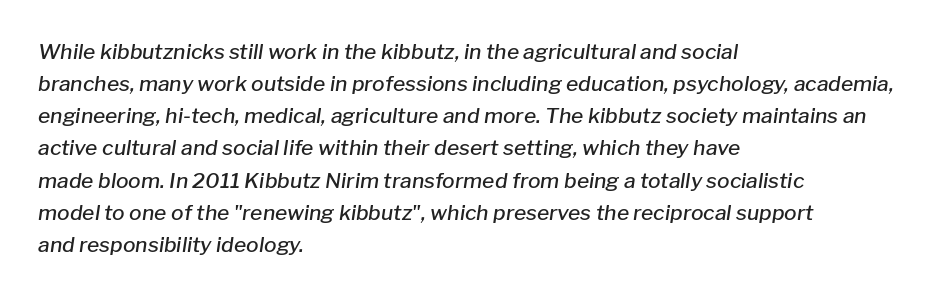
Q: Is the text bold? A: Semi-bold.
Q: Is the text italic (slanted)? A: Yes, it leans right by about 8 degrees.
Q: Is the text underlined? A: No.
Q: How is the paragraph aligned? A: Left-aligned.
Q: Is the spacing between letters normal or unusually wide? A: Normal.
Q: Is the spacing between lines tight, normal or loose? A: Normal.
